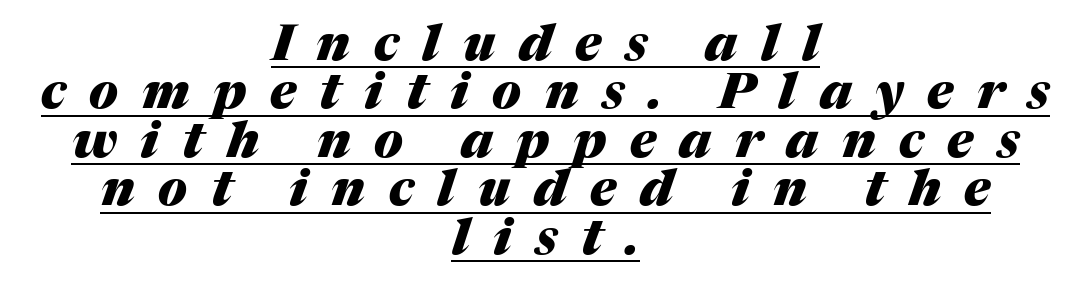
The image shows 50 px heavy type, italic (leaning right); set centered, tight line spacing (0.97x), unusually wide letter spacing (+0.47 em), underlined; medium stroke contrast and a medium x-height.
